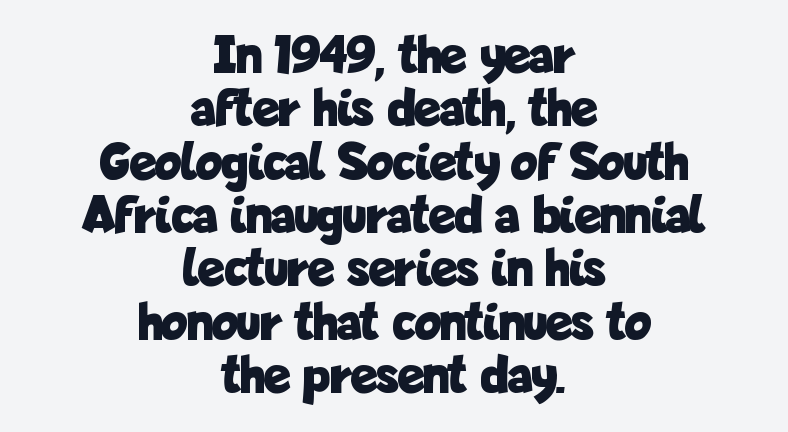
Q: Is the text bold? A: Yes.
Q: Is the text italic (slanted)? A: No, it is upright.
Q: Is the typeface a serif or a sans-serif typeface? A: Sans-serif.
Q: Is the text underlined? A: No.
Q: How is the paragraph aligned? A: Centered.
Q: Is the spacing between letters normal or unusually wide? A: Normal.
Q: Is the spacing between lines tight, normal or loose? A: Tight.
Q: Width (condensed, normal, or wide)? A: Condensed.
Q: Stroke contrast? A: Low.
Q: x-height? A: Medium.
Q: Monospaced? A: No.
